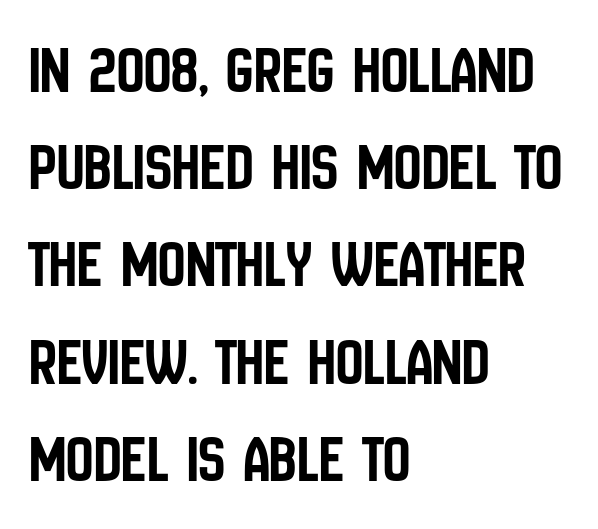
{"serif": "no", "italic": "no", "width": "condensed", "stroke_contrast": "low", "x_height": "large", "monospaced": "no", "underline": "no", "align": "left", "line_spacing": "normal", "line_spacing_ratio": 1.43, "letter_spacing": "normal", "letter_spacing_em": 0.0, "glyph_px": 68}
